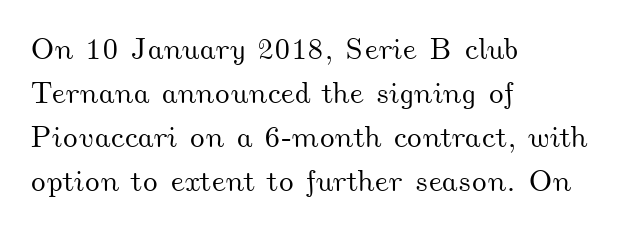
{"width": "wide", "stroke_contrast": "medium", "x_height": "small", "monospaced": "no", "underline": "no", "align": "left", "line_spacing": "normal", "line_spacing_ratio": 1.47, "letter_spacing": "normal", "letter_spacing_em": 0.0, "glyph_px": 30}
